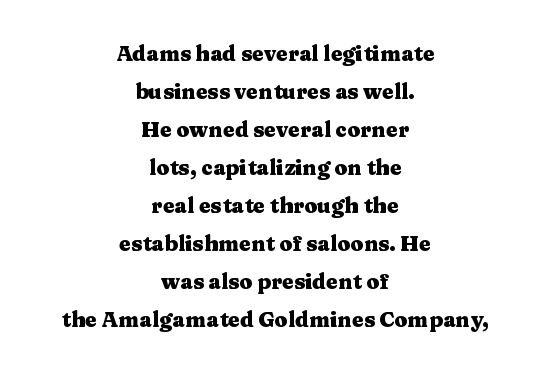
Q: Is the text bold? A: Yes.
Q: Is the text italic (slanted)? A: No, it is upright.
Q: Is the text underlined? A: No.
Q: How is the paragraph aligned? A: Centered.
Q: Is the spacing between letters normal or unusually wide? A: Normal.
